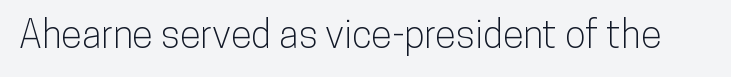
Q: Is the text italic (slanted)? A: No, it is upright.
Q: Is the typeface a serif or a sans-serif typeface? A: Sans-serif.
Q: Is the text underlined? A: No.
Q: Is the spacing between letters normal or unusually wide? A: Normal.
Q: Width (condensed, normal, or wide)? A: Condensed.
Q: Stroke contrast? A: Low.
Q: x-height? A: Medium.
Q: Monospaced? A: No.
